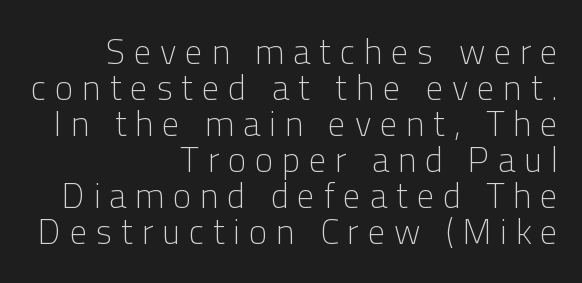
Q: Is the text bold? A: No.
Q: Is the text italic (slanted)? A: No, it is upright.
Q: Is the typeface a serif or a sans-serif typeface? A: Sans-serif.
Q: Is the text underlined? A: No.
Q: How is the paragraph aligned? A: Right-aligned.
Q: Is the spacing between letters normal or unusually wide? A: Unusually wide.
Q: Is the spacing between lines tight, normal or loose? A: Tight.
Q: Width (condensed, normal, or wide)? A: Normal.
Q: Stroke contrast? A: Low.
Q: x-height? A: Medium.
Q: Monospaced? A: No.
